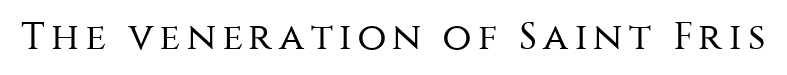
The image shows 38 px regular-weight sans-serif type, upright; set not underlined; medium stroke contrast and a large x-height.
